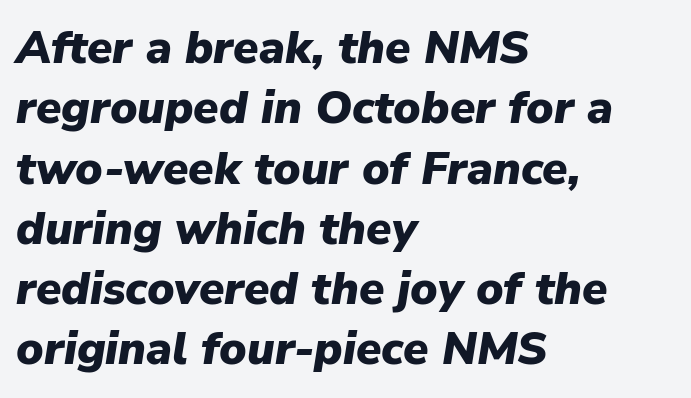
Q: Is the text bold? A: Yes.
Q: Is the text italic (slanted)? A: Yes, it leans right by about 9 degrees.
Q: Is the text underlined? A: No.
Q: How is the paragraph aligned? A: Left-aligned.
Q: Is the spacing between letters normal or unusually wide? A: Normal.
Q: Is the spacing between lines tight, normal or loose? A: Normal.
Q: Width (condensed, normal, or wide)? A: Normal.
Q: Stroke contrast? A: Low.
Q: x-height? A: Medium.
Q: Monospaced? A: No.
